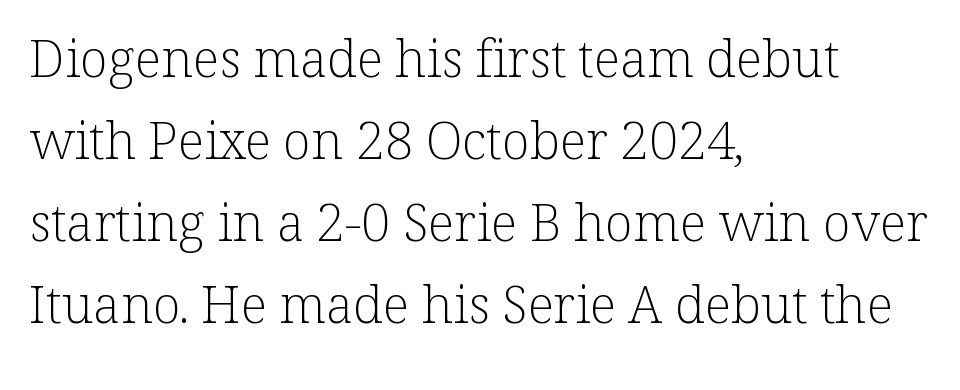
Every stem runs plumb, perpendicular to the baseline. This sample has the flowing, uneven cadence of proportional lettering. This rendering uses left alignment, leaving the right contour irregular. Caption: standard tracking, unaltered. Vertical spacing — default.
